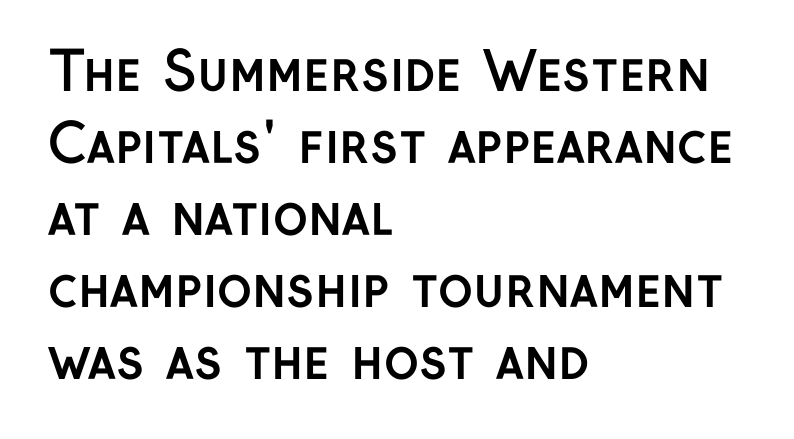
{"serif": "no", "italic": "no", "bold": "yes", "weight": "semibold", "width": "normal", "stroke_contrast": "low", "x_height": "medium", "monospaced": "no", "underline": "no", "align": "left", "line_spacing": "normal", "line_spacing_ratio": 1.36, "letter_spacing": "normal", "letter_spacing_em": 0.0, "glyph_px": 53}
